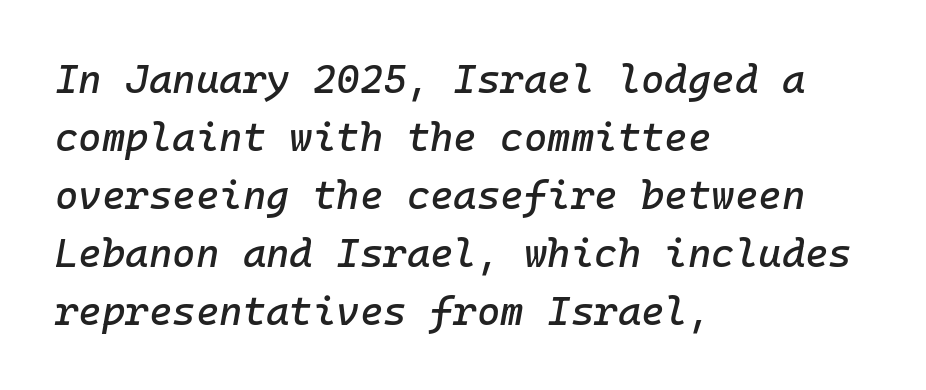
A bare baseline throughout the passage. Slanted lettering throughout. Line beginnings align vertically; line endings do not. Words appear dense and cohesive because spacing is normal. Each new line begins a customary step beneath the previous one.
